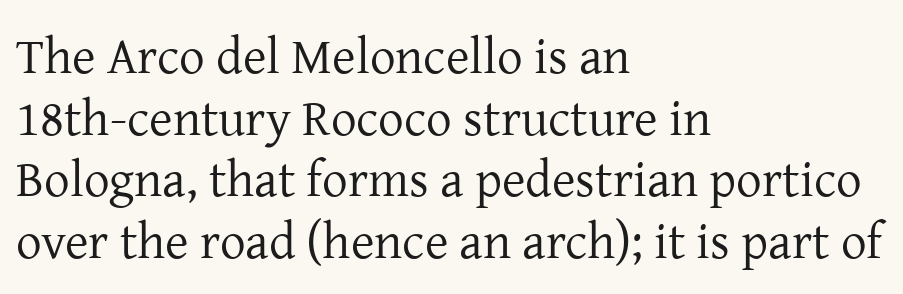
The image shows 51 px regular-weight serif type, upright; set left-aligned, line spacing 1.21x, normal letter spacing, not underlined; low stroke contrast and a medium x-height.
